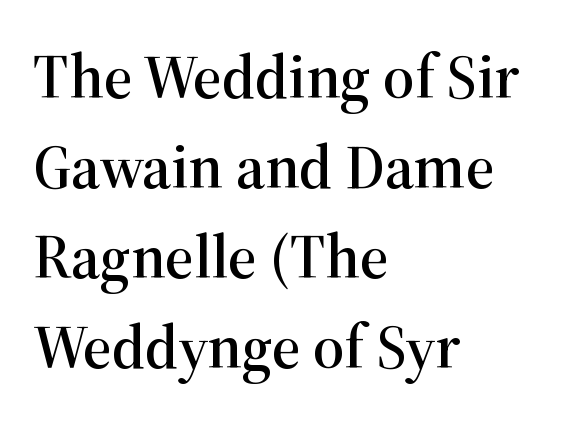
The rag falls on the right side of this text block. The passage shown stacks its lines at a standard gap. Is this a fixed-width face? No — the glyphs have proportional, varying widths. Descenders are the only things crossing below the line. Every stem runs plumb, perpendicular to the baseline. The designer went with a serif here, giving each stem small feet.
